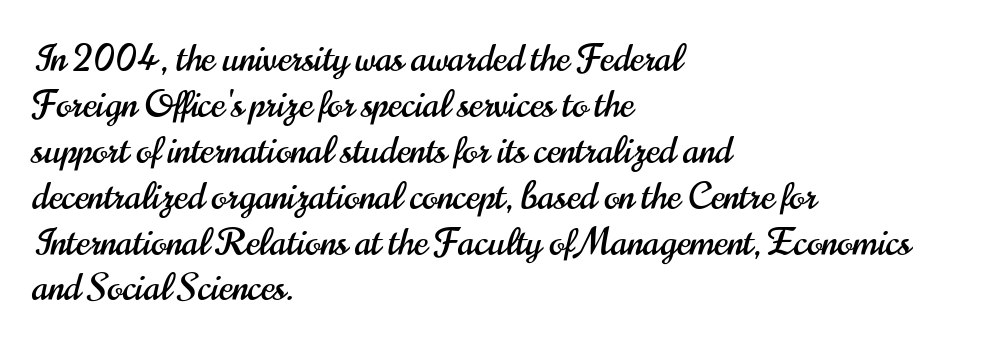
Q: Is the text italic (slanted)? A: Yes.
Q: Is the typeface a serif or a sans-serif typeface? A: Sans-serif.
Q: Is the text underlined? A: No.
Q: How is the paragraph aligned? A: Left-aligned.
Q: Is the spacing between letters normal or unusually wide? A: Normal.
Q: Width (condensed, normal, or wide)? A: Condensed.
Q: Stroke contrast? A: High.
Q: x-height? A: Small.
Q: Monospaced? A: No.
